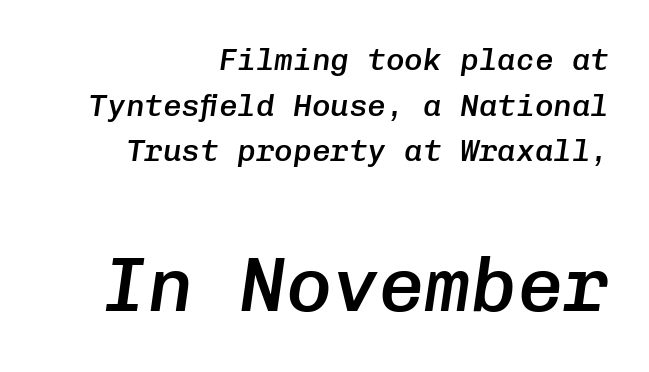
{"italic": "yes", "lean": "right", "slant_degrees": 8, "bold": "semi", "weight": "semibold", "width": "normal", "stroke_contrast": "low", "x_height": "medium", "monospaced": "yes", "underline": "no", "align": "right", "line_spacing": "normal", "line_spacing_ratio": 1.47, "letter_spacing": "normal", "letter_spacing_em": 0.0, "larger_block": "second", "size_ratio": 2.48, "glyph_px": 77}
